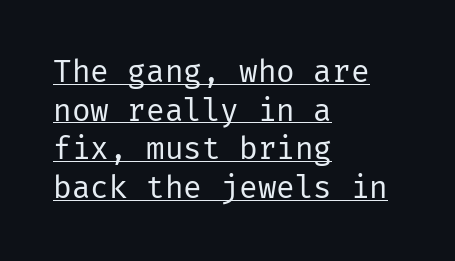
Italic: no, the glyphs are upright roman. The rendering shows plain stroke endings on the letterforms — a sans-serif design. Each line starts at the same left margin while the right side varies. Reading down the column, the eye jumps a familiar distance to each next line. Here the glyphs are tracked normally, forming tight word shapes.
